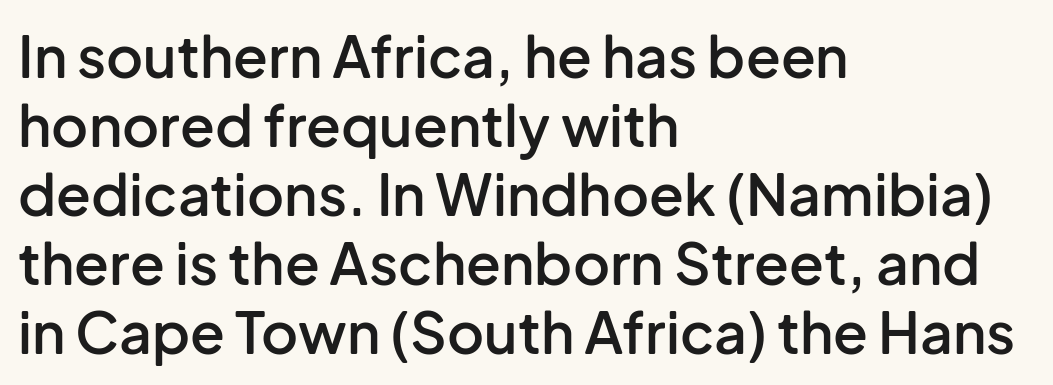
{"serif": "no", "italic": "no", "bold": "semi", "weight": "semibold", "width": "normal", "stroke_contrast": "low", "x_height": "medium", "monospaced": "no", "underline": "no", "align": "left", "line_spacing_ratio": 1.21, "letter_spacing": "normal", "letter_spacing_em": 0.0, "glyph_px": 57}
